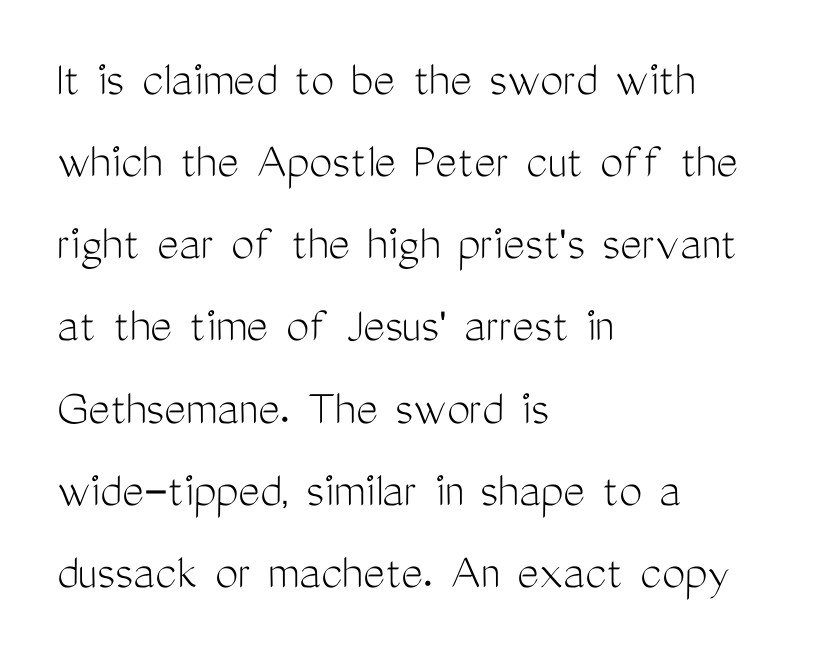
The image shows 52 px light, condensed sans-serif type, upright; set left-aligned, normal line spacing (1.58x), normal letter spacing, not underlined; medium stroke contrast and a medium x-height.
